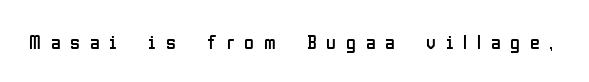
{"italic": "no", "bold": "no", "underline": "no", "letter_spacing": "wide", "letter_spacing_em": 0.49, "glyph_px": 20}
